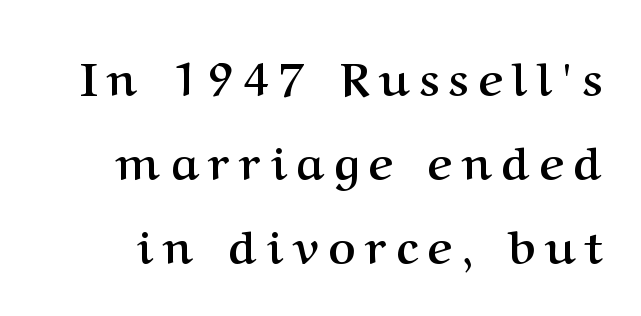
Regarding serifs, this sample has them. Only glyphs here, with clear space below each row. There is plenty of visible air inserted between adjacent glyphs. On the weight axis this lands at bold, roughly 700. Vertical strokes here are truly vertical.
